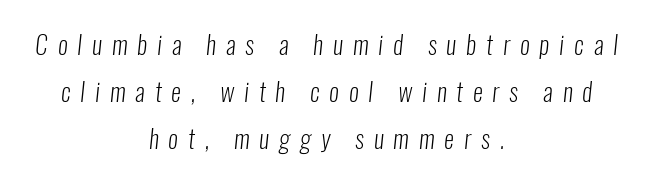
{"bold": "no", "underline": "no", "align": "center", "line_spacing_ratio": 1.88, "letter_spacing": "wide", "letter_spacing_em": 0.4, "glyph_px": 25}
